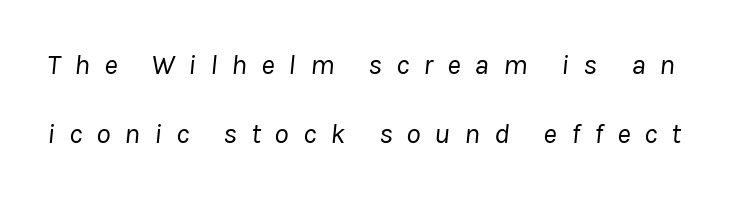
The image shows 29 px regular-weight type, italic (leaning right); set loose line spacing (2.38x), unusually wide letter spacing (+0.48 em), not underlined; low stroke contrast and a medium x-height.
